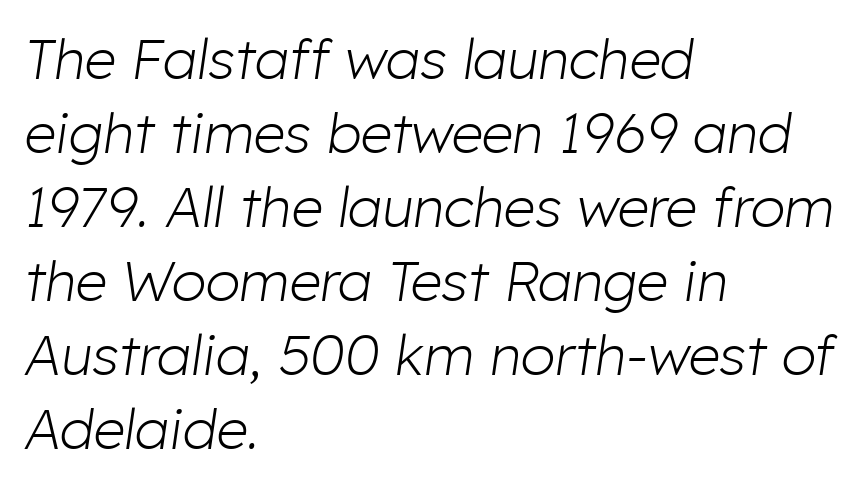
Q: Is the text bold? A: No.
Q: Is the text italic (slanted)? A: Yes, it leans right by about 8 degrees.
Q: Is the text underlined? A: No.
Q: How is the paragraph aligned? A: Left-aligned.
Q: Is the spacing between letters normal or unusually wide? A: Normal.
Q: Is the spacing between lines tight, normal or loose? A: Normal.
Q: Width (condensed, normal, or wide)? A: Normal.
Q: Stroke contrast? A: Low.
Q: x-height? A: Medium.
Q: Monospaced? A: No.
